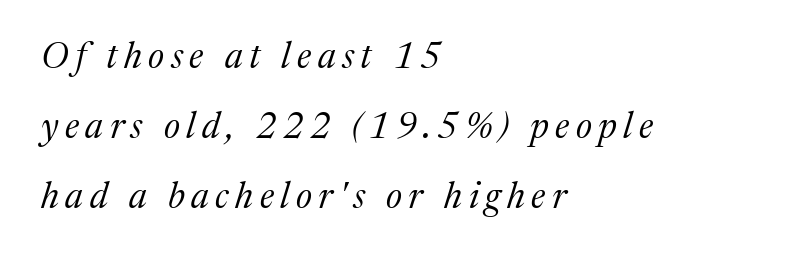
Q: Is the text bold? A: No.
Q: Is the text italic (slanted)? A: Yes, it leans right by about 17 degrees.
Q: Is the typeface a serif or a sans-serif typeface? A: Serif.
Q: Is the text underlined? A: No.
Q: How is the paragraph aligned? A: Left-aligned.
Q: Is the spacing between lines tight, normal or loose? A: Loose.
Q: Width (condensed, normal, or wide)? A: Normal.
Q: Stroke contrast? A: Medium.
Q: x-height? A: Medium.
Q: Monospaced? A: No.
